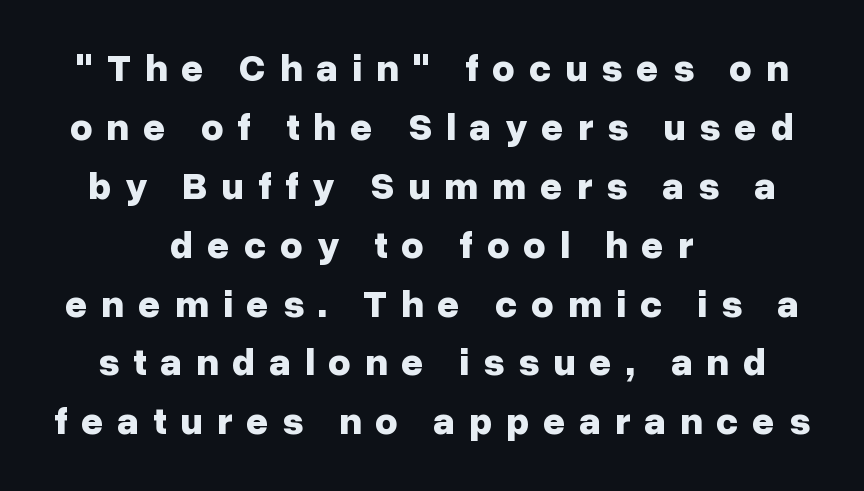
{"serif": "no", "italic": "no", "bold": "yes", "weight": "bold", "width": "normal", "stroke_contrast": "low", "x_height": "medium", "monospaced": "no", "underline": "no", "align": "center", "line_spacing": "normal", "line_spacing_ratio": 1.51, "letter_spacing": "wide", "letter_spacing_em": 0.35, "glyph_px": 39}
